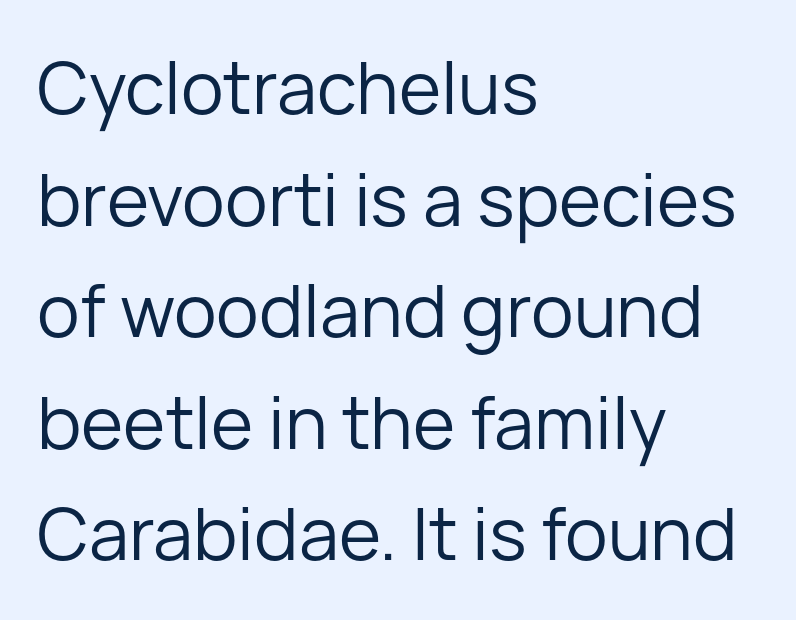
The image shows 72 px regular-weight sans-serif type, upright; set left-aligned, normal line spacing (1.55x), normal letter spacing, not underlined; low stroke contrast and a medium x-height.
